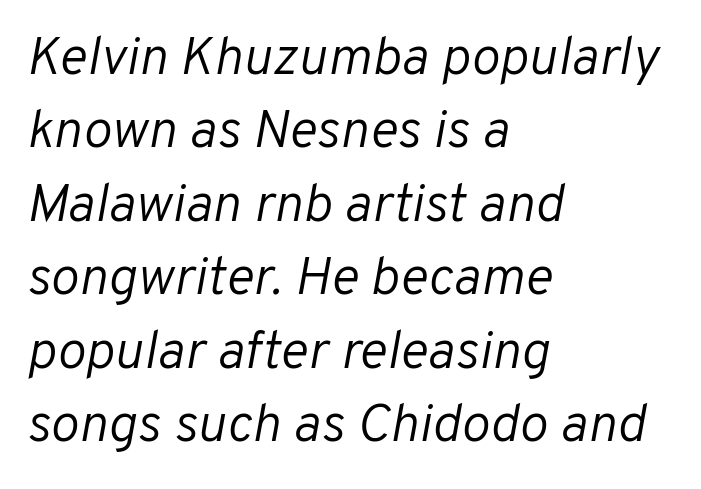
Q: Is the text bold? A: No.
Q: Is the text italic (slanted)? A: Yes, it leans right by about 10 degrees.
Q: Is the text underlined? A: No.
Q: How is the paragraph aligned? A: Left-aligned.
Q: Is the spacing between letters normal or unusually wide? A: Normal.
Q: Is the spacing between lines tight, normal or loose? A: Normal.
Q: Width (condensed, normal, or wide)? A: Normal.
Q: Stroke contrast? A: Low.
Q: x-height? A: Medium.
Q: Monospaced? A: No.
